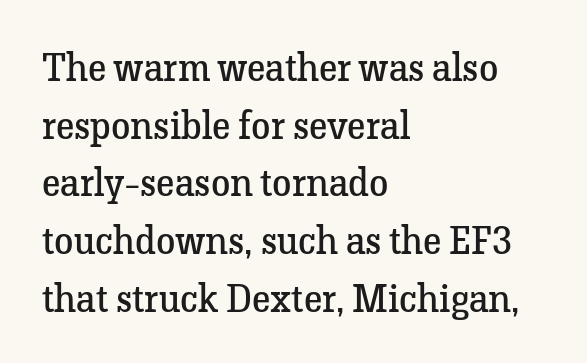
{"serif": "yes", "italic": "no", "bold": "no", "weight": "regular", "width": "normal", "stroke_contrast": "low", "x_height": "medium", "monospaced": "no", "underline": "no", "align": "left", "line_spacing": "normal", "line_spacing_ratio": 1.48, "letter_spacing": "normal", "letter_spacing_em": 0.0, "glyph_px": 39}
